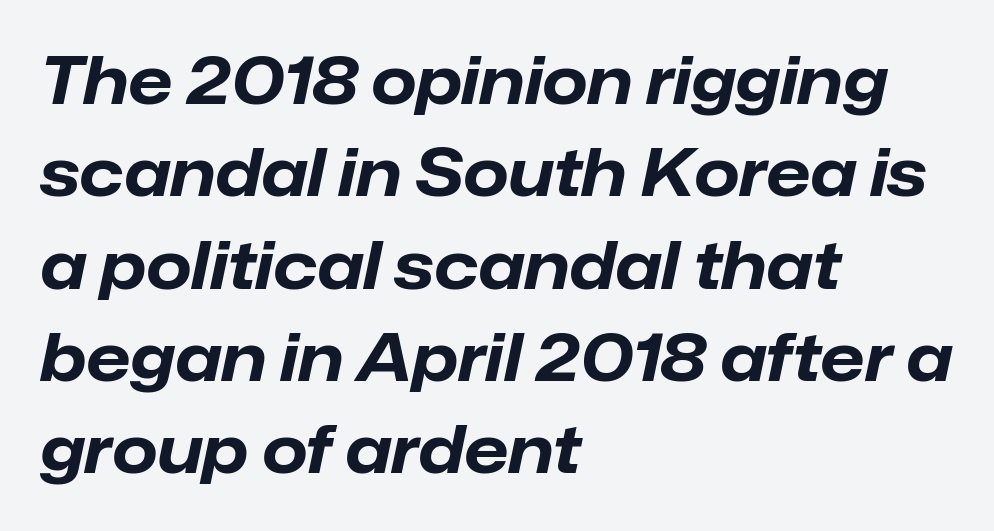
The rendering uses a moderate line-height, typical for paragraphs. The compositor pushed each line to the left boundary. The string is rendered with underlining switched off. On the weight axis this lands at bold, roughly 700. Does extra space separate the letters? No, they use regular spacing. In terms of posture, this sample is oblique.
